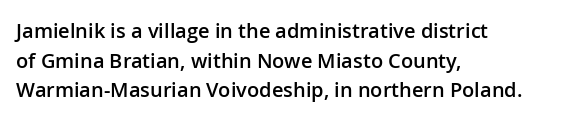
The image shows 20 px text type, upright; set left-aligned, normal line spacing (1.48x), normal letter spacing, not underlined.
